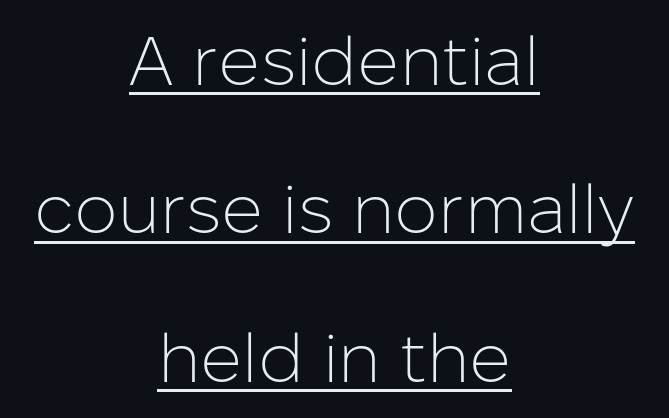
The image shows 69 px light sans-serif type, upright; set centered, loose line spacing (2.15x), normal letter spacing, underlined; low stroke contrast and a medium x-height.
